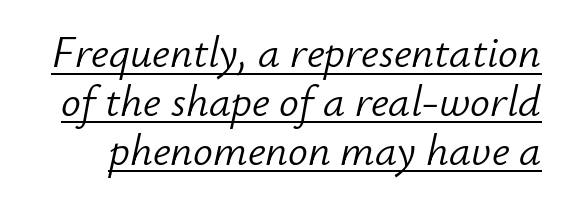
{"italic": "yes", "lean": "right", "slant_degrees": 12, "bold": "no", "weight": "light", "width": "normal", "stroke_contrast": "low", "x_height": "small", "monospaced": "no", "underline": "yes", "line_spacing": "tight", "line_spacing_ratio": 1.11, "letter_spacing": "normal", "letter_spacing_em": 0.0, "glyph_px": 44}
